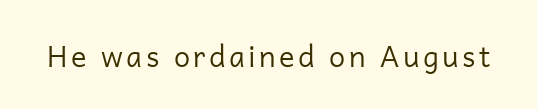
The image shows 29 px regular-weight sans-serif type, upright; set not underlined; low stroke contrast and a medium x-height.
